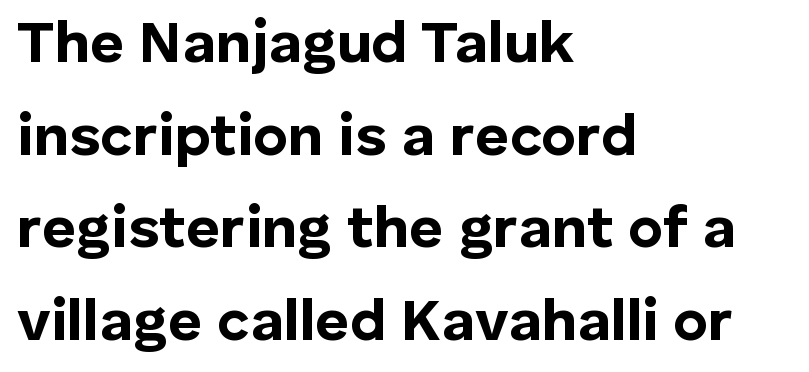
The ragged edge is on the right, which tells us the setting is flush left. Quick note: underline off. Posture: straight, roman, zero tilt. Classification — sans serif. Standard letterfit; no display-style spreading of the glyphs.
